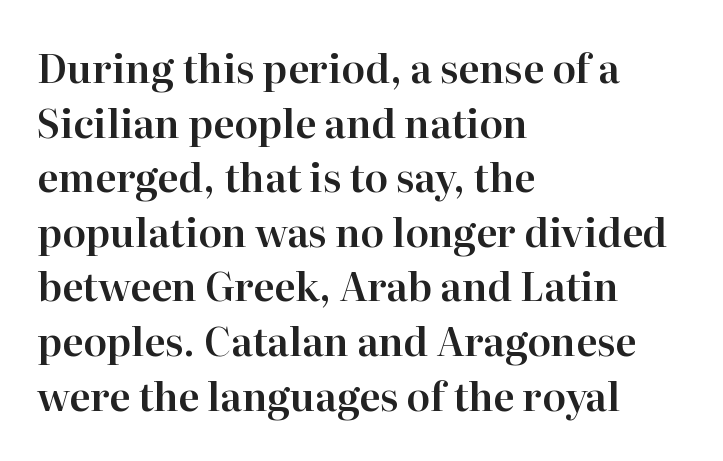
Q: Is the text italic (slanted)? A: No, it is upright.
Q: Is the typeface a serif or a sans-serif typeface? A: Serif.
Q: Is the text underlined? A: No.
Q: How is the paragraph aligned? A: Left-aligned.
Q: Is the spacing between letters normal or unusually wide? A: Normal.
Q: Is the spacing between lines tight, normal or loose? A: Normal.
Q: Width (condensed, normal, or wide)? A: Normal.
Q: Stroke contrast? A: High.
Q: x-height? A: Medium.
Q: Monospaced? A: No.
